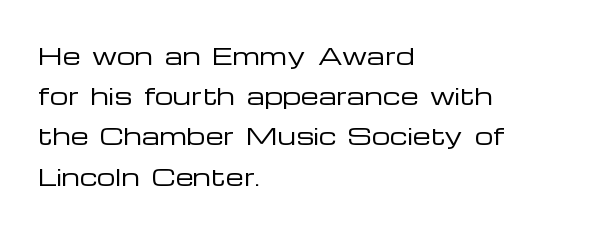
The tracking reads as untouched default to a designer's eye. The cut favours lightness, reaching ordinary text weight at its darkest. Alignment: flush left. No italicization has been applied; the sample stays upright. Plain, unruled lines of type.
